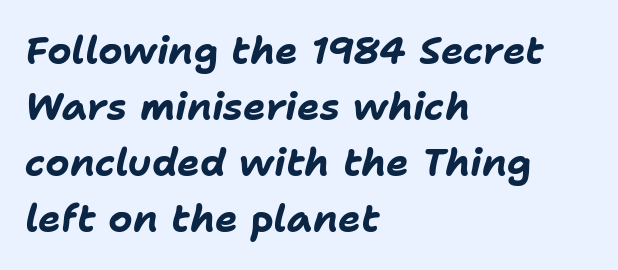
Q: Is the text bold? A: Yes.
Q: Is the text italic (slanted)? A: Yes, it leans right by about 11 degrees.
Q: Is the text underlined? A: No.
Q: How is the paragraph aligned? A: Left-aligned.
Q: Is the spacing between letters normal or unusually wide? A: Normal.
Q: Is the spacing between lines tight, normal or loose? A: Normal.
Q: Width (condensed, normal, or wide)? A: Normal.
Q: Stroke contrast? A: Low.
Q: x-height? A: Medium.
Q: Monospaced? A: No.
